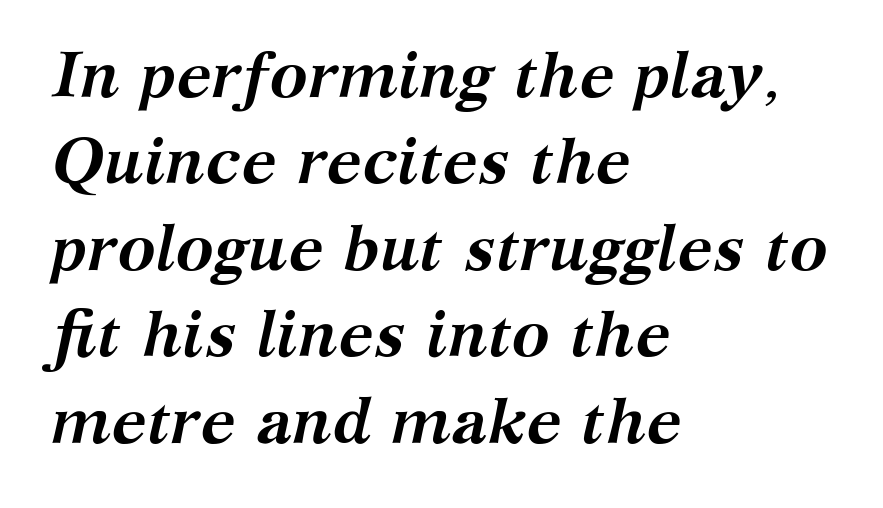
{"serif": "yes", "italic": "yes", "lean": "right", "slant_degrees": 12, "bold": "yes", "weight": "semibold", "width": "normal", "stroke_contrast": "medium", "x_height": "medium", "monospaced": "no", "underline": "no", "align": "left", "line_spacing": "normal", "line_spacing_ratio": 1.35, "letter_spacing": "normal", "letter_spacing_em": 0.0, "glyph_px": 64}
